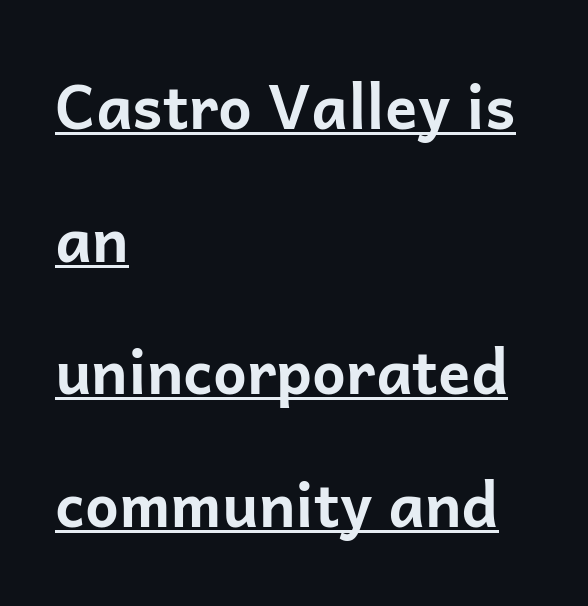
The passage shown has conventional tracking throughout. Notice how a bar underscores the lettering throughout. The glyphs in this specimen are sans serif. Is the block centered? No — it sits flush against the left margin.
